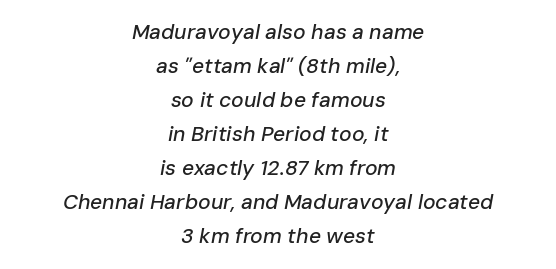
Q: Is the text italic (slanted)? A: Yes, it leans right by about 10 degrees.
Q: Is the text underlined? A: No.
Q: How is the paragraph aligned? A: Centered.
Q: Is the spacing between letters normal or unusually wide? A: Normal.
Q: Is the spacing between lines tight, normal or loose? A: Normal.
